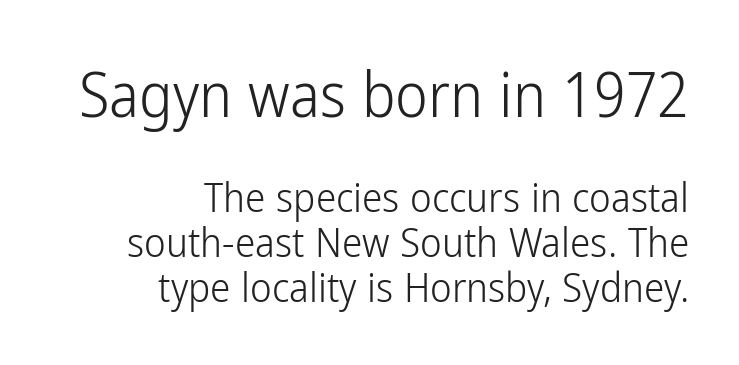
Q: Is the text bold? A: No.
Q: Is the text italic (slanted)? A: No, it is upright.
Q: Is the typeface a serif or a sans-serif typeface? A: Sans-serif.
Q: Is the text underlined? A: No.
Q: How is the paragraph aligned? A: Right-aligned.
Q: Is the spacing between letters normal or unusually wide? A: Normal.
Q: Is the spacing between lines tight, normal or loose? A: Tight.
Q: Which block of text is set in a larger size, the first (top) or the second (bottom)? A: The first (top) one.
Q: Width (condensed, normal, or wide)? A: Condensed.
Q: Stroke contrast? A: Low.
Q: x-height? A: Medium.
Q: Monospaced? A: No.
